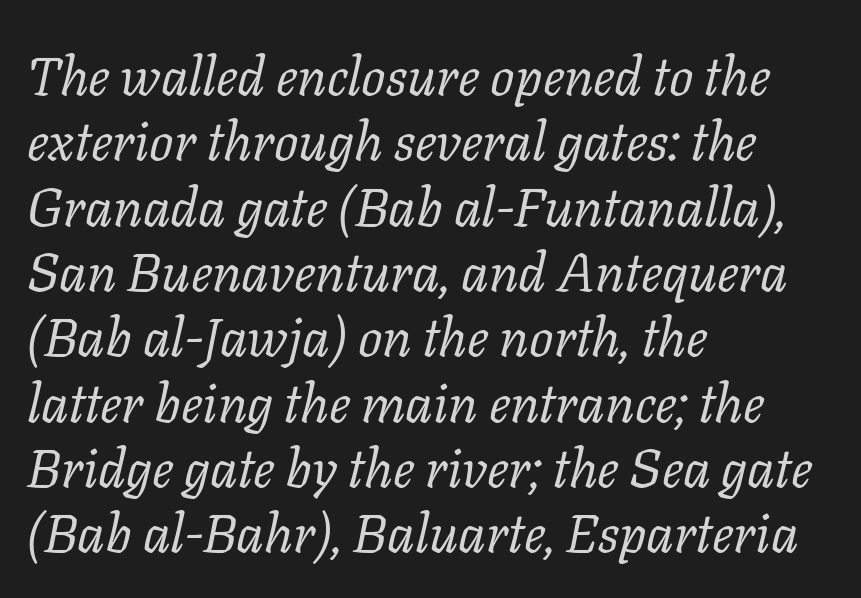
Stroke terminals: seriffed. Compared with a typical body face, this is equally light or lighter still. Characters are canted at an angle relative to the baseline's perpendicular. Do the characters align in a grid? No, the font is proportional. Decoration check: the copy has no underline.
